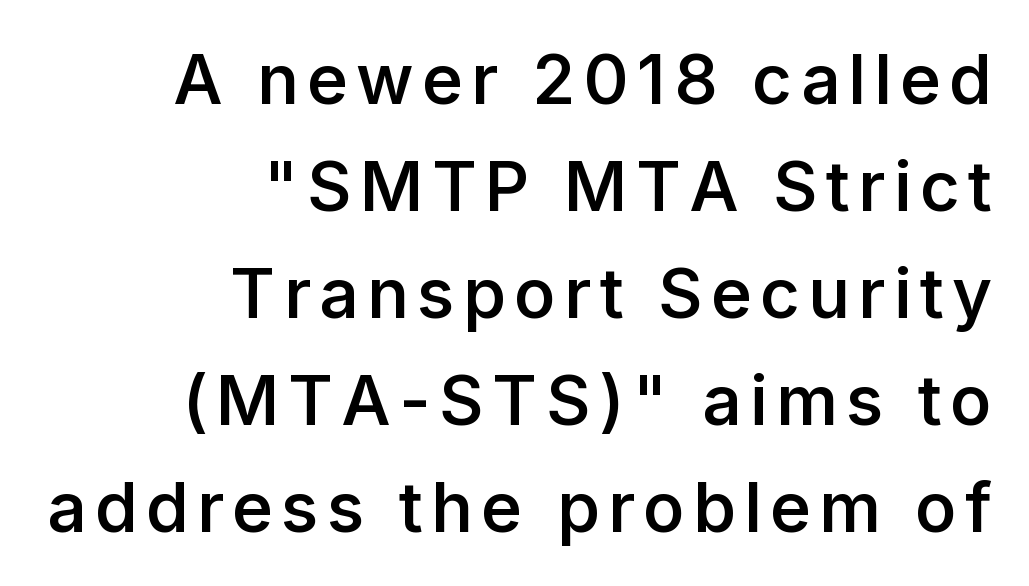
Serifs: no, the terminals of the letterforms are clean. No word sits above an underline. Weight check: semibold — heavier than regular, not quite bold. This is roman type, the default non-slanted kind. Interline gaps are of average width in this sample.
